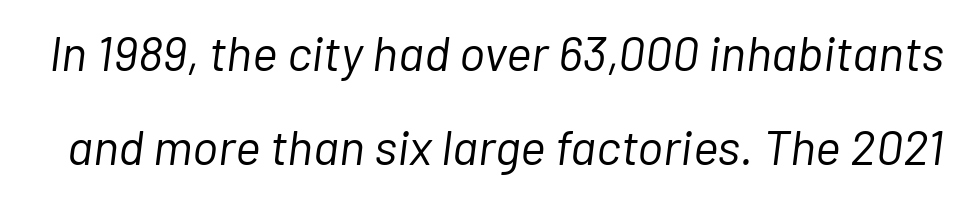
Q: Is the text bold? A: No.
Q: Is the text italic (slanted)? A: Yes, it leans right by about 7 degrees.
Q: Is the text underlined? A: No.
Q: Is the spacing between letters normal or unusually wide? A: Normal.
Q: Is the spacing between lines tight, normal or loose? A: Loose.
Q: Width (condensed, normal, or wide)? A: Normal.
Q: Stroke contrast? A: Low.
Q: x-height? A: Medium.
Q: Monospaced? A: No.
